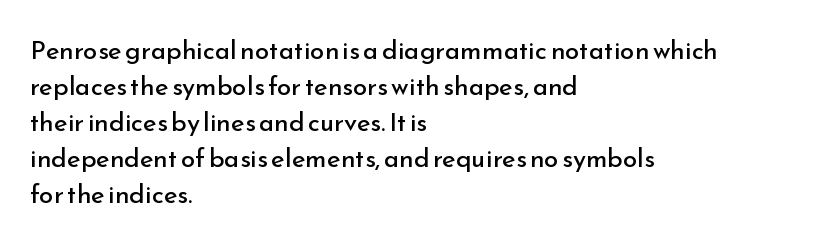
The characters are drawn with everyday or finer stroke widths. Line beginnings align vertically; line endings do not. Rule under the text: the space is simply empty. Words appear dense and cohesive because spacing is normal. Whoever set this chose a conventional vertical rhythm. Rendered with straight, roman letterforms.
